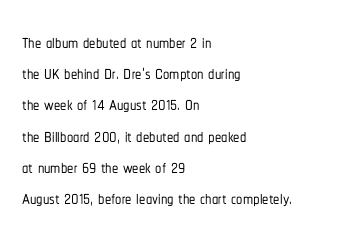
The image shows 25 px text type, upright; set left-aligned, normal line spacing (1.25x), normal letter spacing, not underlined.
